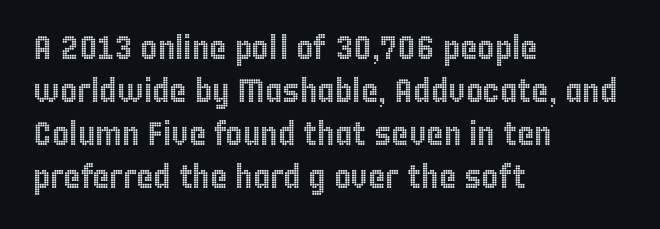
Q: Is the text italic (slanted)? A: No, it is upright.
Q: Is the text underlined? A: No.
Q: How is the paragraph aligned? A: Left-aligned.
Q: Is the spacing between letters normal or unusually wide? A: Normal.
Q: Is the spacing between lines tight, normal or loose? A: Normal.
Q: Width (condensed, normal, or wide)? A: Condensed.
Q: x-height? A: Large.
Q: Monospaced? A: No.
